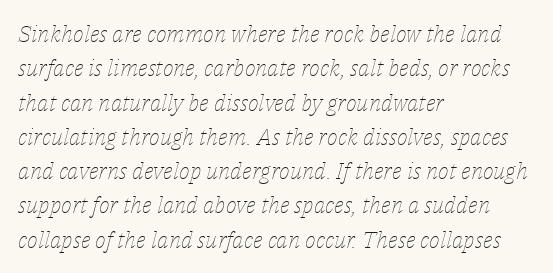
Q: Is the text bold? A: No.
Q: Is the text italic (slanted)? A: Yes, it leans right by about 14 degrees.
Q: Is the text underlined? A: No.
Q: How is the paragraph aligned? A: Left-aligned.
Q: Is the spacing between letters normal or unusually wide? A: Normal.
Q: Is the spacing between lines tight, normal or loose? A: Normal.
